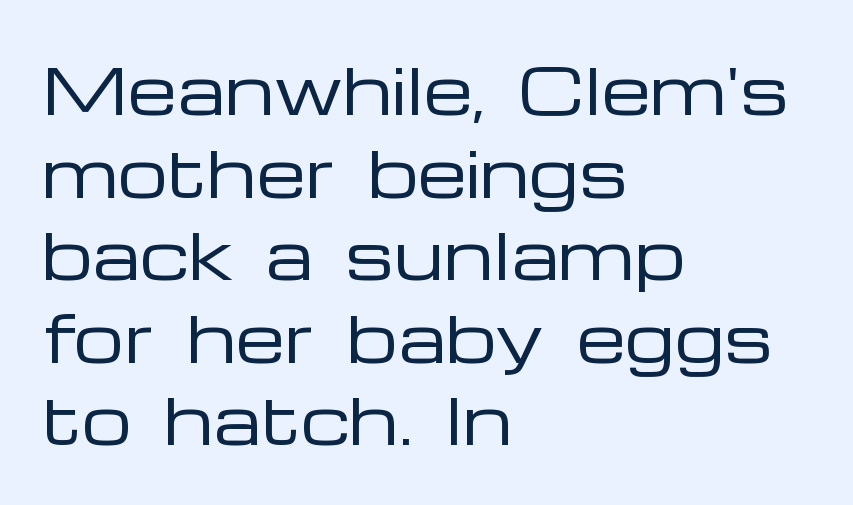
Q: Is the text bold? A: No.
Q: Is the text italic (slanted)? A: No, it is upright.
Q: Is the typeface a serif or a sans-serif typeface? A: Sans-serif.
Q: Is the text underlined? A: No.
Q: How is the paragraph aligned? A: Left-aligned.
Q: Is the spacing between letters normal or unusually wide? A: Normal.
Q: Is the spacing between lines tight, normal or loose? A: Normal.
Q: Width (condensed, normal, or wide)? A: Wide.
Q: Stroke contrast? A: Low.
Q: x-height? A: Medium.
Q: Monospaced? A: No.
